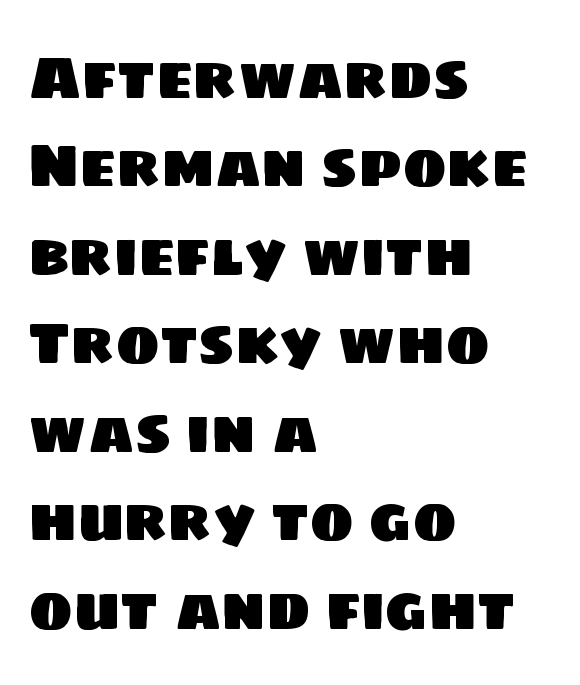
Varying glyph widths throughout — classic text-font behaviour. If you drew a ruler down the left edge, every line would touch it. Caption: standard tracking, unaltered. A typesetter would call this leading conventional body-copy spacing. Underline: absent. The text was rendered using a sans face with plain stroke endings.
